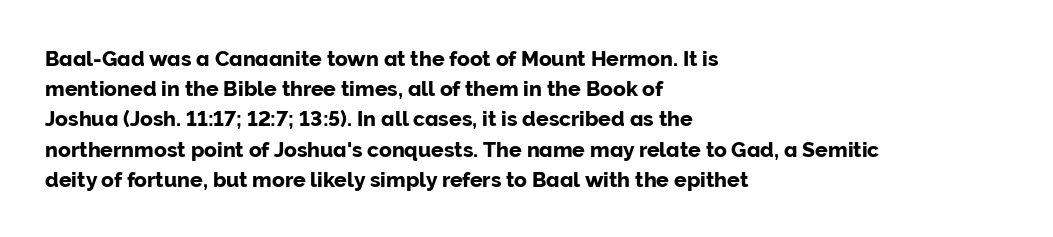
The image shows 21 px text type, upright; set left-aligned, normal line spacing (1.44x), normal letter spacing, not underlined.
